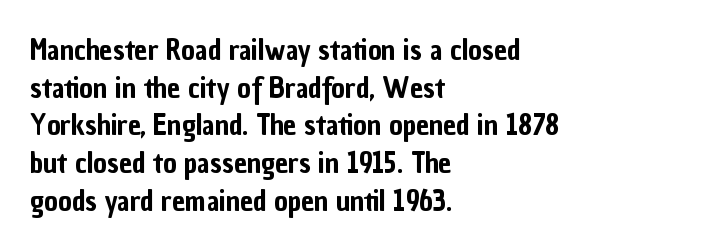
The image shows 29 px condensed sans-serif type, upright; set left-aligned, normal line spacing (1.3x), normal letter spacing, not underlined; low stroke contrast and a medium x-height.
